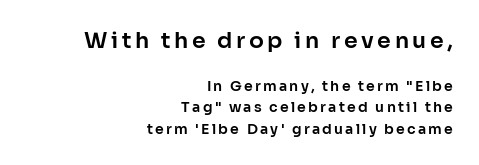
These two chunks differ in scale, with the top chunk taking the larger measure. The block of text has a typical density, with ordinary space between rows. Anything drawn beneath the words? Only blank space. This is the regular roman posture of the typeface. Every row of glyphs terminates at an identical x-position on the right.
